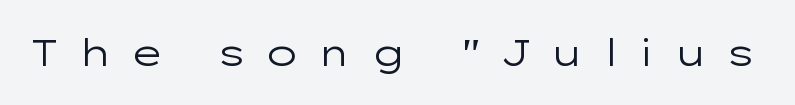
Q: Is the text bold? A: No.
Q: Is the text italic (slanted)? A: No, it is upright.
Q: Is the typeface a serif or a sans-serif typeface? A: Sans-serif.
Q: Is the text underlined? A: No.
Q: Is the spacing between letters normal or unusually wide? A: Unusually wide.
Q: Width (condensed, normal, or wide)? A: Wide.
Q: Stroke contrast? A: Low.
Q: x-height? A: Medium.
Q: Monospaced? A: No.
